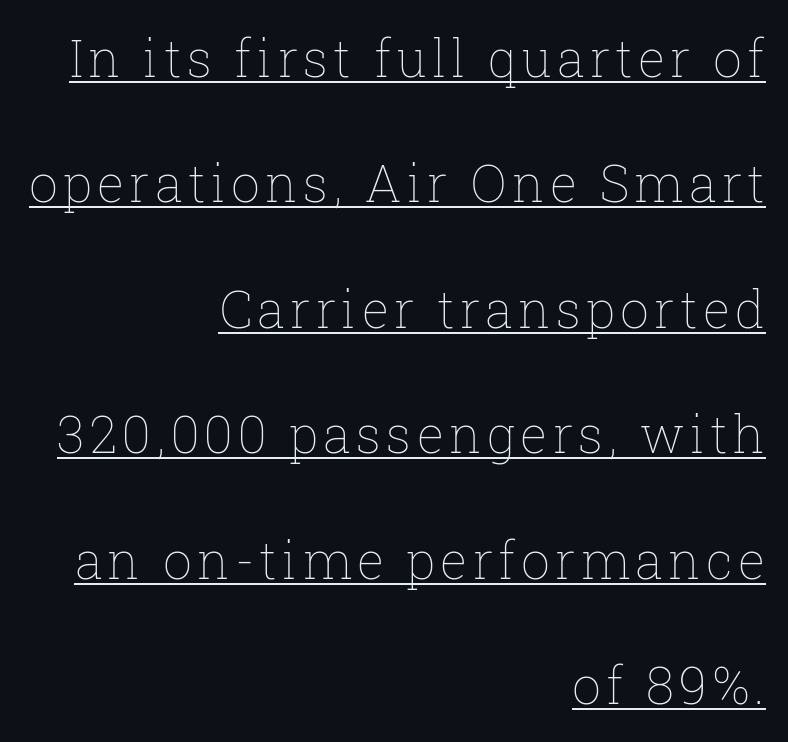
This sample uses an upright cut, with every glyph sitting square on the baseline. Descenders here cross a horizontal rule under the line. Airy leading. Compared with a flush-left layout, this one pins lines to the opposite, right side. Varying glyph widths throughout — classic text-font behaviour. Weight: regular or lighter.
